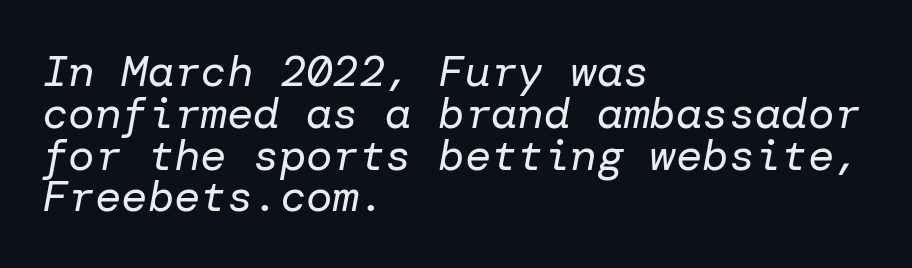
{"italic": "yes", "lean": "right", "slant_degrees": 10, "bold": "no", "weight": "regular", "width": "normal", "stroke_contrast": "low", "x_height": "medium", "underline": "no", "align": "left", "line_spacing": "tight", "line_spacing_ratio": 0.95, "letter_spacing": "normal", "letter_spacing_em": 0.0, "glyph_px": 44}
